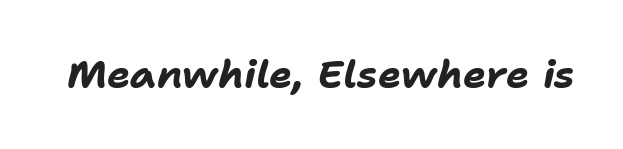
{"italic": "yes", "lean": "right", "slant_degrees": 11, "bold": "yes", "weight": "bold", "width": "normal", "stroke_contrast": "low", "x_height": "medium", "monospaced": "no", "underline": "no", "letter_spacing": "normal", "letter_spacing_em": 0.0, "glyph_px": 39}
